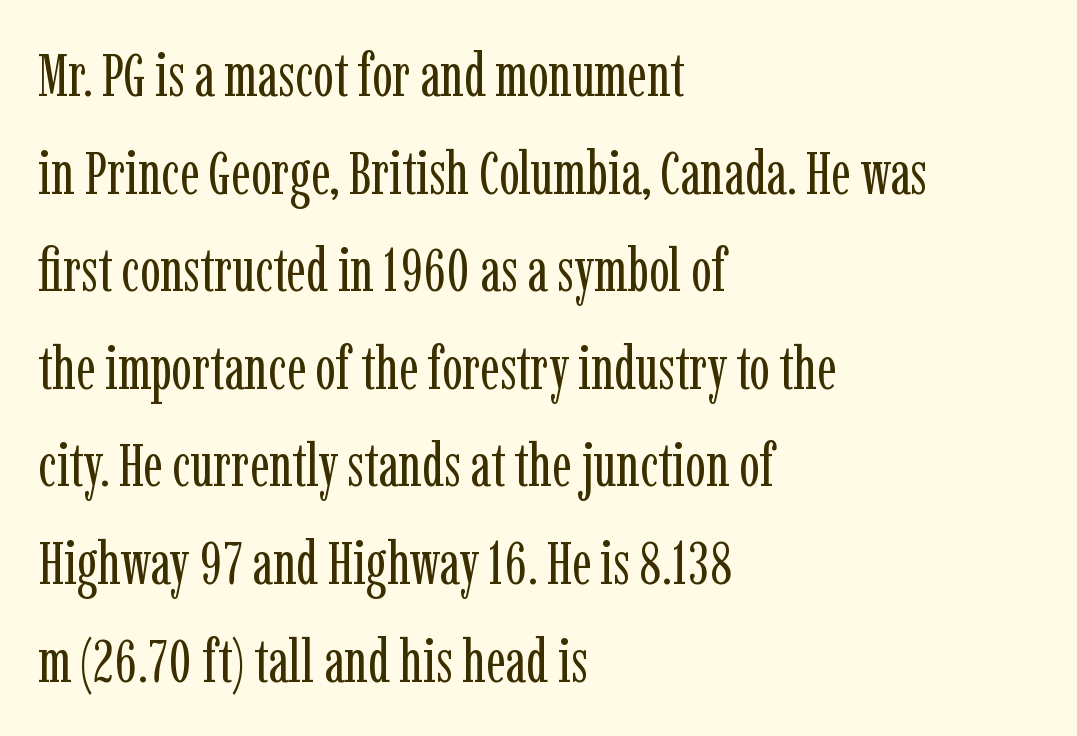
Proportional: the letters do not fall into vertical columns. The type sits square on the baseline with zero lean. Descenders are the only things crossing below the line. Examine the stroke ends and you'll spot serifs. Is this a heavy cut? Hardly; it is regular or lighter. Teacher's note: observe the even left margin — that is flush-left alignment.
